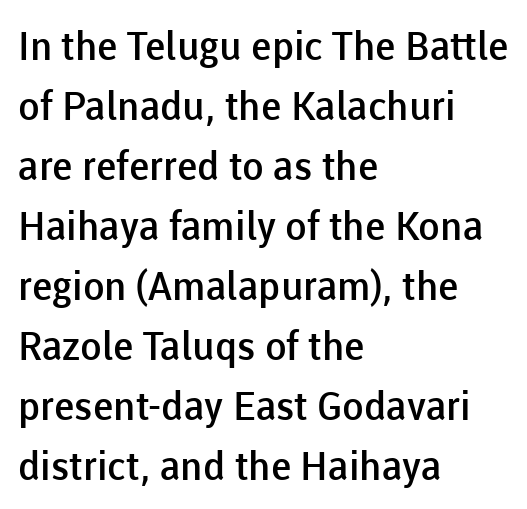
Q: Is the text bold? A: Semi-bold.
Q: Is the text italic (slanted)? A: No, it is upright.
Q: Is the typeface a serif or a sans-serif typeface? A: Sans-serif.
Q: Is the text underlined? A: No.
Q: How is the paragraph aligned? A: Left-aligned.
Q: Is the spacing between letters normal or unusually wide? A: Normal.
Q: Is the spacing between lines tight, normal or loose? A: Normal.
Q: Width (condensed, normal, or wide)? A: Normal.
Q: Stroke contrast? A: Low.
Q: x-height? A: Medium.
Q: Monospaced? A: No.
